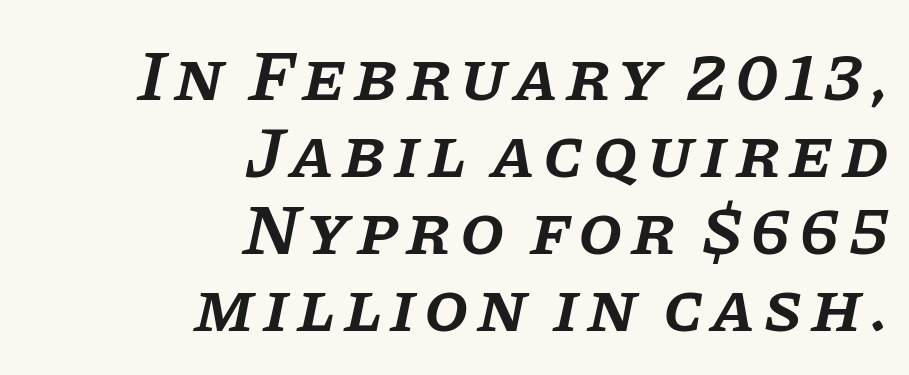
{"serif": "yes", "italic": "yes", "lean": "right", "slant_degrees": 11, "bold": "semi", "weight": "semibold", "width": "normal", "stroke_contrast": "low", "x_height": "large", "monospaced": "no", "underline": "no", "align": "right", "line_spacing": "tight", "line_spacing_ratio": 1.07, "glyph_px": 72}
